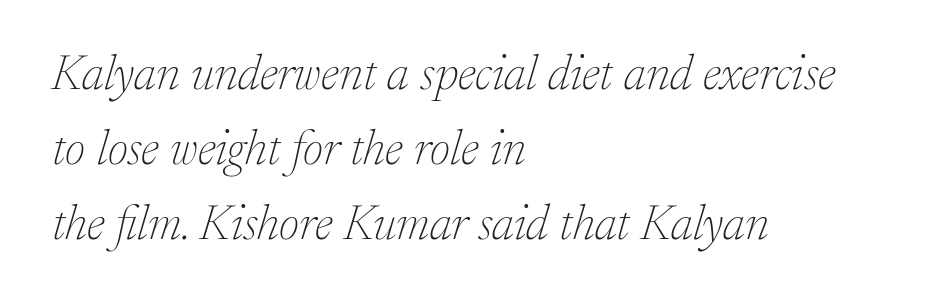
Q: Is the text bold? A: No.
Q: Is the text italic (slanted)? A: Yes, it leans right by about 17 degrees.
Q: Is the typeface a serif or a sans-serif typeface? A: Serif.
Q: Is the text underlined? A: No.
Q: How is the paragraph aligned? A: Left-aligned.
Q: Is the spacing between letters normal or unusually wide? A: Normal.
Q: Is the spacing between lines tight, normal or loose? A: Normal.
Q: Width (condensed, normal, or wide)? A: Normal.
Q: Stroke contrast? A: Low.
Q: x-height? A: Medium.
Q: Monospaced? A: No.
